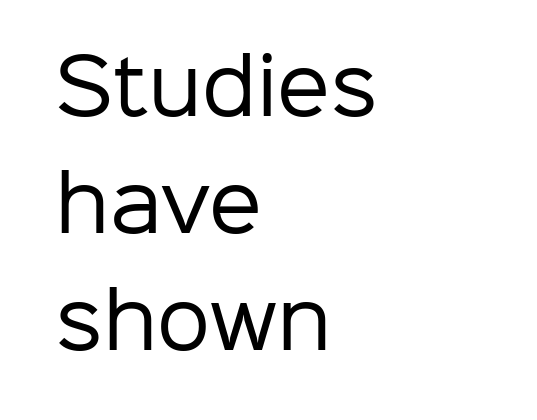
Q: Is the text bold? A: No.
Q: Is the text italic (slanted)? A: No, it is upright.
Q: Is the typeface a serif or a sans-serif typeface? A: Sans-serif.
Q: Is the text underlined? A: No.
Q: How is the paragraph aligned? A: Left-aligned.
Q: Is the spacing between letters normal or unusually wide? A: Normal.
Q: Is the spacing between lines tight, normal or loose? A: Normal.
Q: Width (condensed, normal, or wide)? A: Normal.
Q: Stroke contrast? A: Low.
Q: x-height? A: Medium.
Q: Monospaced? A: No.
